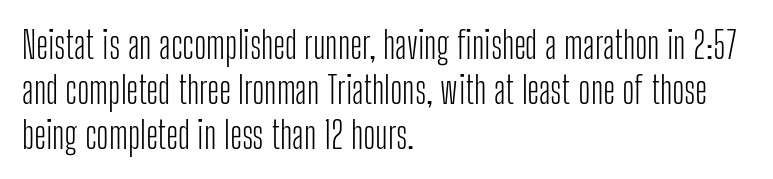
The image shows 37 px light, condensed sans-serif type, upright; set left-aligned, line spacing 1.21x, normal letter spacing, not underlined; low stroke contrast and a medium x-height.
